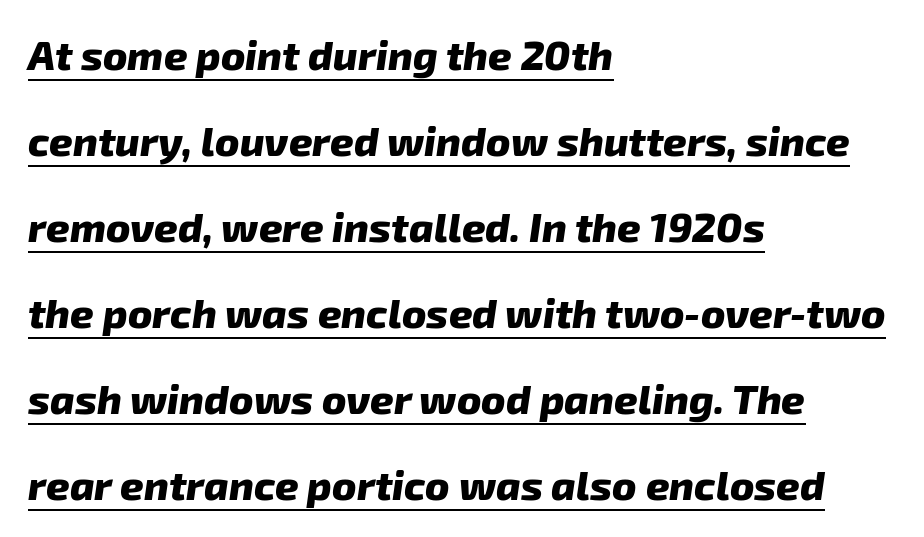
The line texture is even and compact thanks to regular tracking. A typesetter would call this proportional, since set widths differ per character. Like a heading marked for emphasis, these lines bear an underscore. This rendering uses left alignment, leaving the right contour irregular. Notice how thick the strokes are: this is what a full bold looks like.
